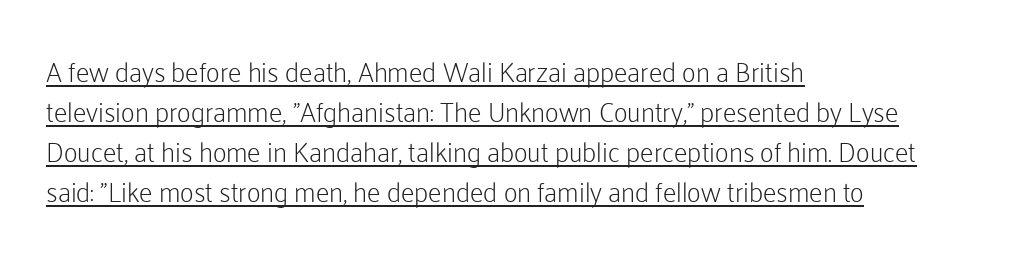
Is the stroke heavy? The answer is a plain regular-or-lighter. No italicization has been applied; the sample stays upright. Quick note: interline space is typical. The rendering uses the underline text-decoration.
